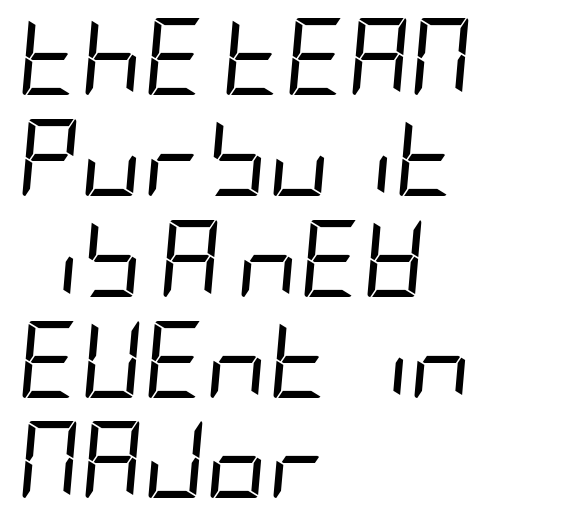
The paragraph has a hard left edge and a soft right edge. These lines sit exactly where default settings would place them. The letters are slanted; this is an italic face. The typesetting does not lean heavy: it is not bold. Only glyphs here, with clear space below each row. This sample uses plain, unmodified letter spacing.
